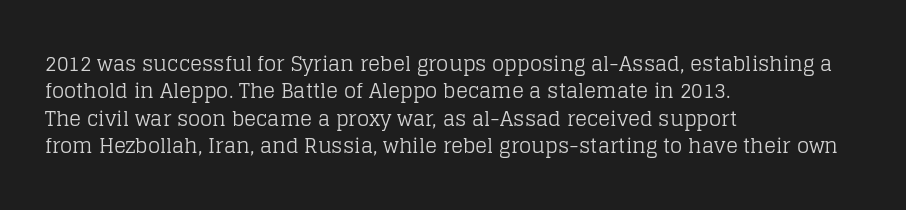
The image shows 20 px text type, upright; set left-aligned, normal line spacing (1.37x), normal letter spacing, not underlined.
